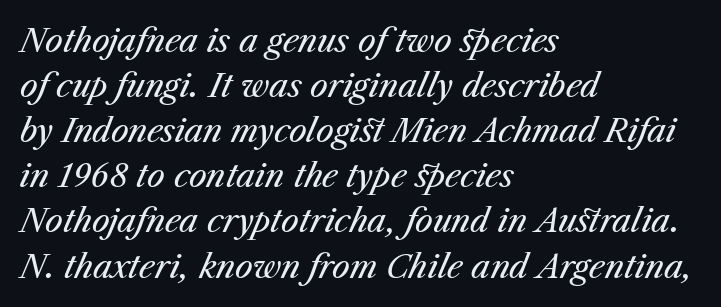
Q: Is the text bold? A: No.
Q: Is the text italic (slanted)? A: Yes, it leans right by about 23 degrees.
Q: Is the text underlined? A: No.
Q: How is the paragraph aligned? A: Left-aligned.
Q: Is the spacing between letters normal or unusually wide? A: Normal.
Q: Is the spacing between lines tight, normal or loose? A: Normal.
Q: Width (condensed, normal, or wide)? A: Normal.
Q: Stroke contrast? A: Medium.
Q: x-height? A: Medium.
Q: Monospaced? A: No.
